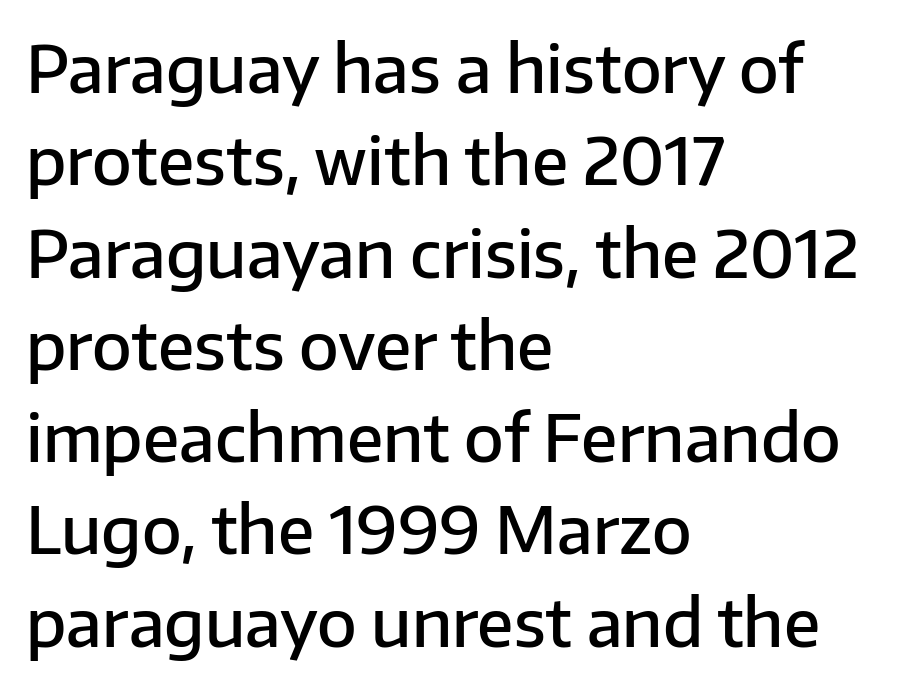
The image shows 65 px semibold sans-serif type, upright; set left-aligned, normal line spacing (1.42x), normal letter spacing, not underlined; low stroke contrast and a medium x-height.
